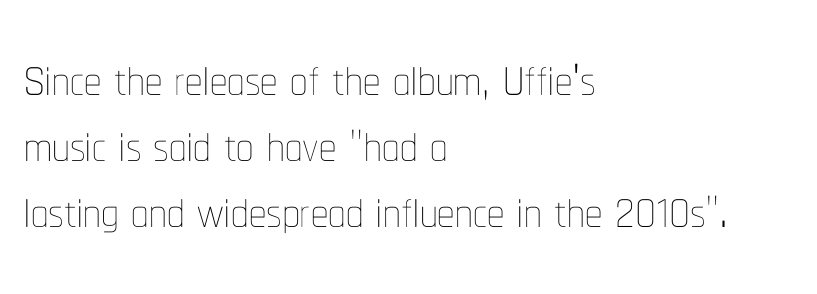
You could call the tracking neutral — neither tight nor loose. Every stem runs plumb, perpendicular to the baseline. The ragged edge is on the right, which tells us the setting is flush left. The rendering uses natural spacing where letterforms have individual widths. The typeface has the unassuming heft of standard copy or less. The vertical gap from one line to the next is small.
